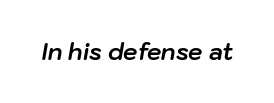
The image shows 23 px bold type, italic (leaning right); set normal letter spacing, not underlined.
